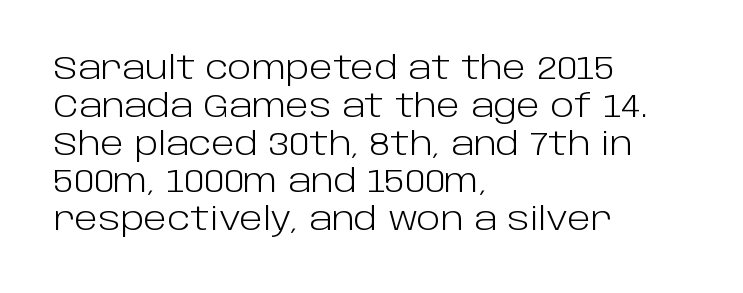
The image shows 31 px light sans-serif type, upright; set left-aligned, line spacing 1.22x, normal letter spacing, not underlined; low stroke contrast and a large x-height.
